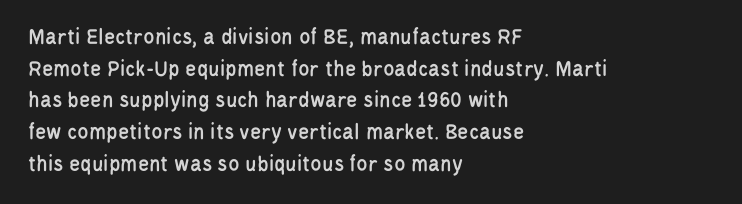
The tracking reads as untouched default to a designer's eye. These lines were composed using upright roman letters. A clean baseline with only descenders dipping below it. The designer left line spacing at the default. The lines are quadded left.
